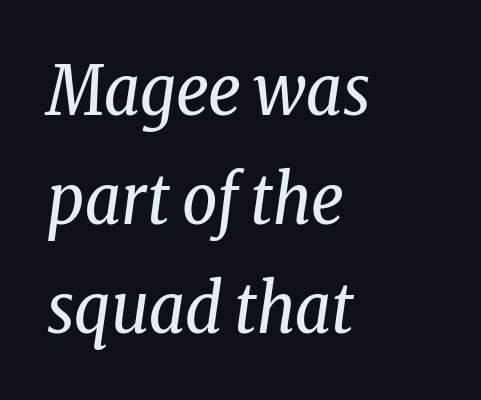
{"serif": "yes", "italic": "yes", "lean": "right", "slant_degrees": 8, "bold": "no", "weight": "regular", "width": "condensed", "stroke_contrast": "low", "x_height": "medium", "monospaced": "no", "underline": "no", "align": "left", "line_spacing": "normal", "line_spacing_ratio": 1.58, "letter_spacing": "normal", "letter_spacing_em": 0.0, "glyph_px": 69}
